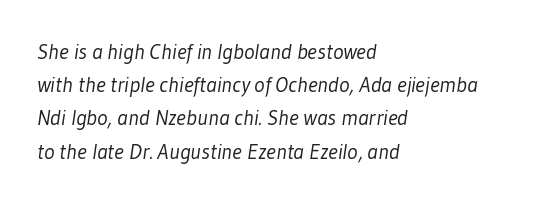
The image shows 22 px text type; set left-aligned, normal line spacing (1.51x), normal letter spacing, not underlined.
